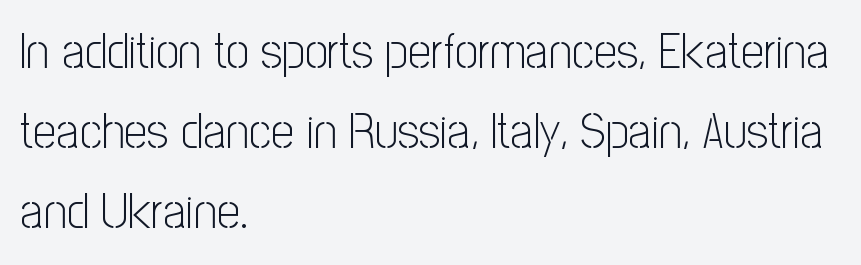
Q: Is the text bold? A: No.
Q: Is the text italic (slanted)? A: No, it is upright.
Q: Is the typeface a serif or a sans-serif typeface? A: Sans-serif.
Q: Is the text underlined? A: No.
Q: How is the paragraph aligned? A: Left-aligned.
Q: Is the spacing between letters normal or unusually wide? A: Normal.
Q: Is the spacing between lines tight, normal or loose? A: Normal.
Q: Width (condensed, normal, or wide)? A: Condensed.
Q: Stroke contrast? A: Low.
Q: x-height? A: Medium.
Q: Monospaced? A: No.
